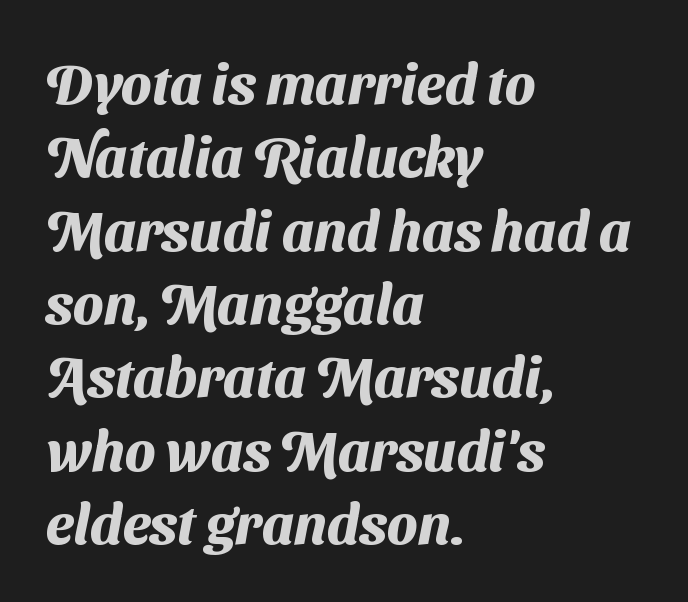
Q: Is the text bold? A: Yes.
Q: Is the typeface a serif or a sans-serif typeface? A: Sans-serif.
Q: Is the text underlined? A: No.
Q: How is the paragraph aligned? A: Left-aligned.
Q: Is the spacing between letters normal or unusually wide? A: Normal.
Q: Is the spacing between lines tight, normal or loose? A: Normal.
Q: Width (condensed, normal, or wide)? A: Normal.
Q: Stroke contrast? A: Medium.
Q: x-height? A: Medium.
Q: Monospaced? A: No.
